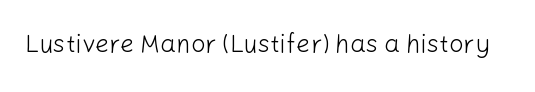
Q: Is the text bold? A: No.
Q: Is the text italic (slanted)? A: No, it is upright.
Q: Is the text underlined? A: No.
Q: Is the spacing between letters normal or unusually wide? A: Normal.
